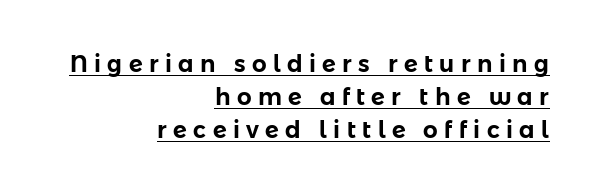
Q: Is the text italic (slanted)? A: No, it is upright.
Q: Is the text underlined? A: Yes.
Q: How is the paragraph aligned? A: Right-aligned.
Q: Is the spacing between letters normal or unusually wide? A: Unusually wide.
Q: Is the spacing between lines tight, normal or loose? A: Normal.
